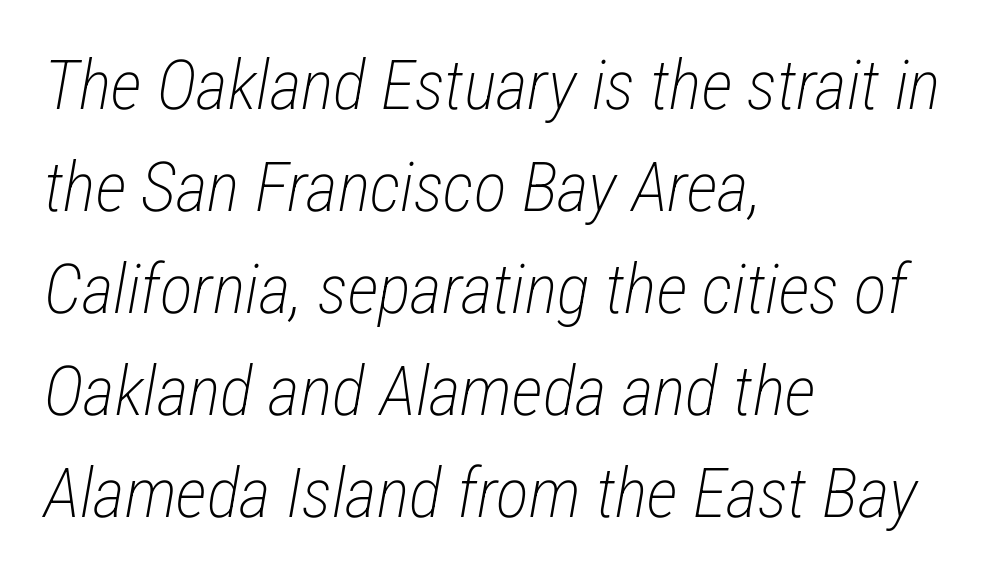
The image shows 69 px light, condensed type, italic (leaning right); set left-aligned, normal line spacing (1.48x), normal letter spacing, not underlined; low stroke contrast and a medium x-height.
